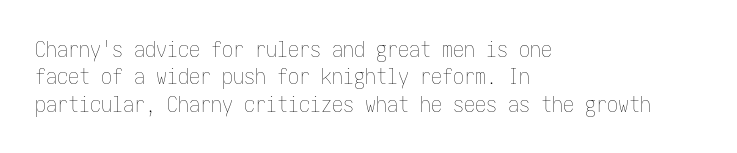
The image shows 22 px text type, upright; set left-aligned, line spacing 1.24x, normal letter spacing, not underlined.
